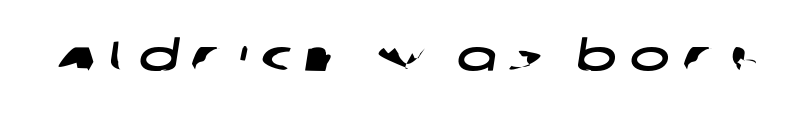
No word sits above an underline. Note the varied advance widths — an 'i' is clearly narrower than an 'm'. Inter-character spacing is expanded well beyond the font's built-in metrics. These lines are composed in type without serifs.
